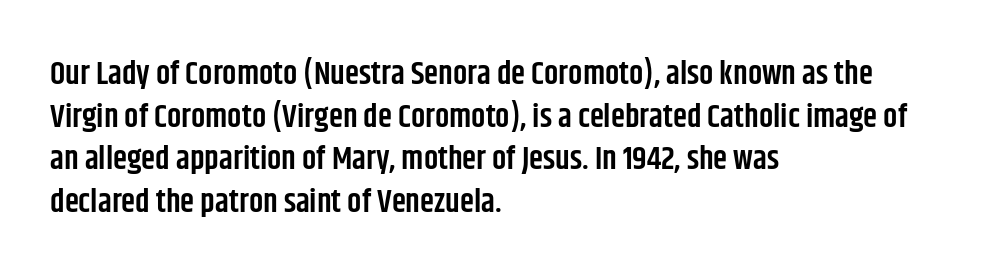
Q: Is the text bold? A: Semi-bold.
Q: Is the text italic (slanted)? A: No, it is upright.
Q: Is the typeface a serif or a sans-serif typeface? A: Sans-serif.
Q: Is the text underlined? A: No.
Q: How is the paragraph aligned? A: Left-aligned.
Q: Is the spacing between letters normal or unusually wide? A: Normal.
Q: Is the spacing between lines tight, normal or loose? A: Normal.
Q: Width (condensed, normal, or wide)? A: Condensed.
Q: Stroke contrast? A: Low.
Q: x-height? A: Large.
Q: Monospaced? A: No.
